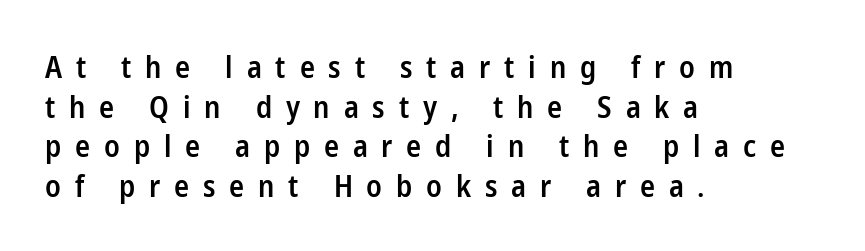
{"serif": "no", "italic": "no", "bold": "semi", "weight": "semibold", "width": "condensed", "stroke_contrast": "low", "x_height": "medium", "monospaced": "no", "underline": "no", "align": "left", "line_spacing": "normal", "line_spacing_ratio": 1.32, "letter_spacing": "wide", "letter_spacing_em": 0.46, "glyph_px": 30}
